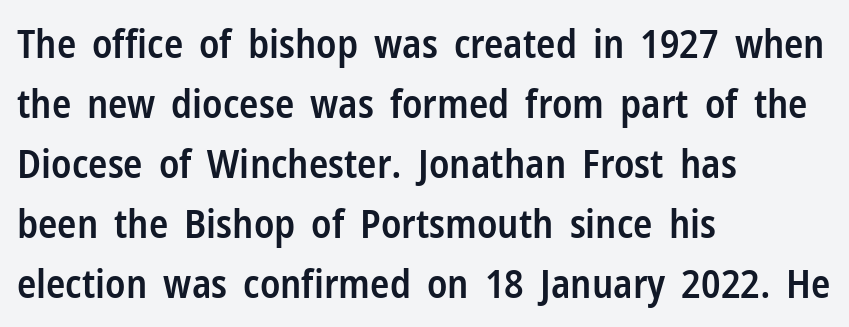
Compared with typical paragraphs, the rows here are spaced about the same. A student would call this left alignment; a typographer would say flush left, rag right. To sum up the face: it is a sans, with no serifs. You could not count columns in this text — the font is proportionally spaced. Firm but not heavy-handed strokes: this text is semibold.
